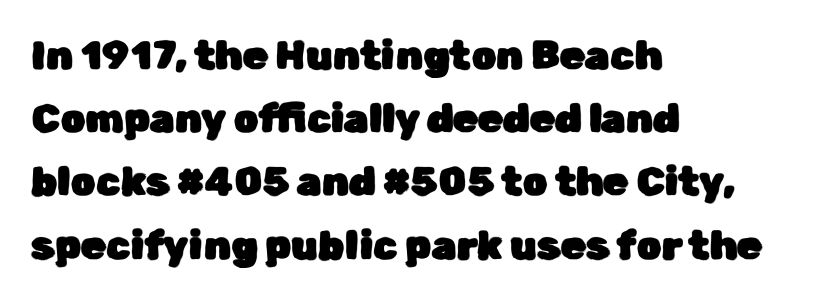
The image shows 40 px sans-serif type, upright; set left-aligned, normal line spacing (1.58x), normal letter spacing, not underlined; low stroke contrast and a medium x-height.
